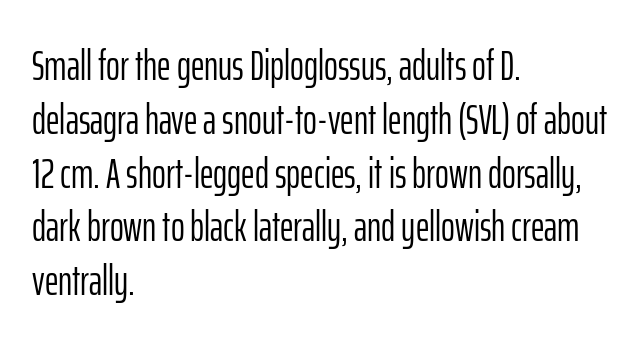
Font category for this specimen: sans-serif. Is this a fixed-width face? No — the glyphs have proportional, varying widths. Inter-character spacing is left at the font's built-in metrics. The axis of the letterforms is exactly vertical. Normally led — the rows are evenly, conventionally spaced. Stem width sits at or under what a default text font uses.
